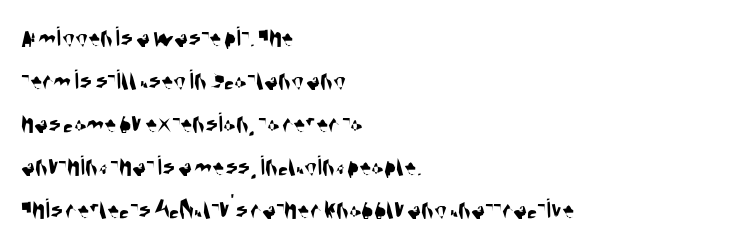
Q: Is the typeface a serif or a sans-serif typeface? A: Sans-serif.
Q: Is the text underlined? A: No.
Q: How is the paragraph aligned? A: Left-aligned.
Q: Is the spacing between letters normal or unusually wide? A: Normal.
Q: Is the spacing between lines tight, normal or loose? A: Normal.
Q: Width (condensed, normal, or wide)? A: Condensed.
Q: Stroke contrast? A: Medium.
Q: x-height? A: Large.
Q: Monospaced? A: No.
